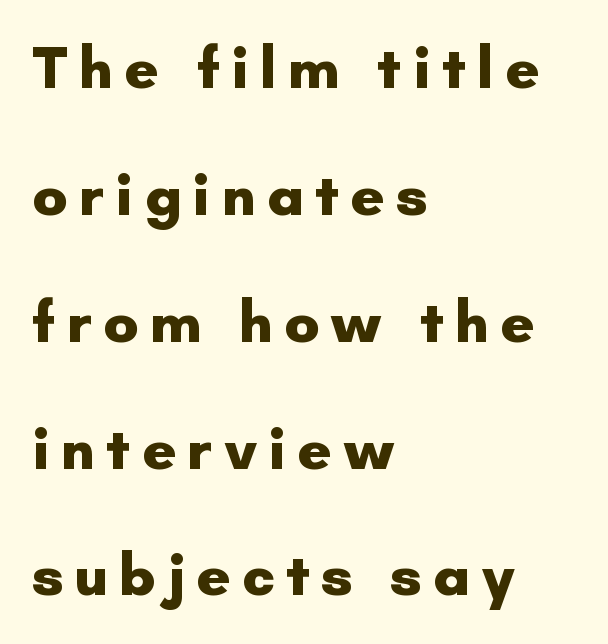
The type family on display is of the sans-serif kind. As a designer I'd log this as weight 700, bold. The setting favours the left margin, as ordinary paragraphs usually do. This is the regular roman posture of the typeface. Reading down the column, the eye jumps a long way to each next line.
